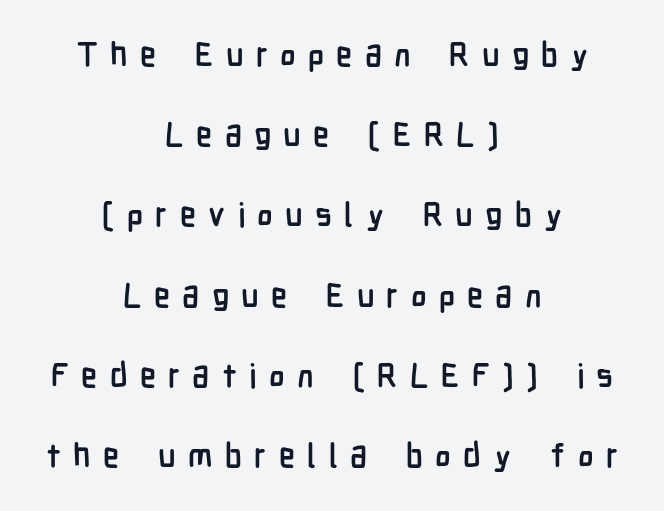
In terms of posture, this sample is upright. Plain, unruled lines of type. One-word summary of the alignment: center. This is heavy type, rendered in bold. You could not count columns in this text — the font is proportionally spaced. Rows of type keep a wide berth in the vertical direction.
